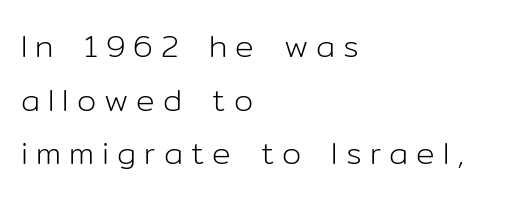
The image shows 31 px light sans-serif type, upright; set left-aligned, line spacing 1.73x, unusually wide letter spacing (+0.26 em), not underlined; low stroke contrast and a medium x-height.
